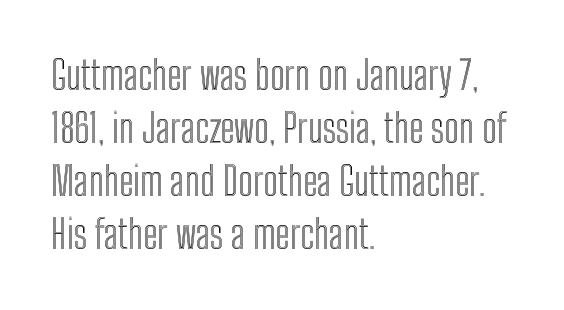
{"italic": "no", "width": "condensed", "x_height": "medium", "monospaced": "no", "underline": "no", "align": "left", "line_spacing": "normal", "line_spacing_ratio": 1.36, "letter_spacing": "normal", "letter_spacing_em": 0.0, "glyph_px": 39}
